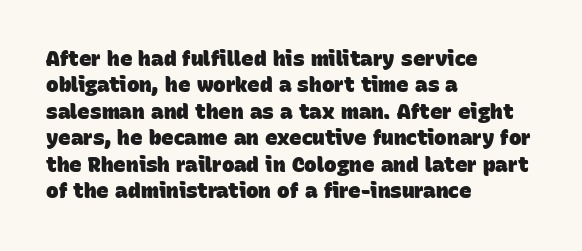
Q: Is the text bold? A: Yes.
Q: Is the text underlined? A: No.
Q: How is the paragraph aligned? A: Left-aligned.
Q: Is the spacing between letters normal or unusually wide? A: Normal.
Q: Is the spacing between lines tight, normal or loose? A: Normal.
